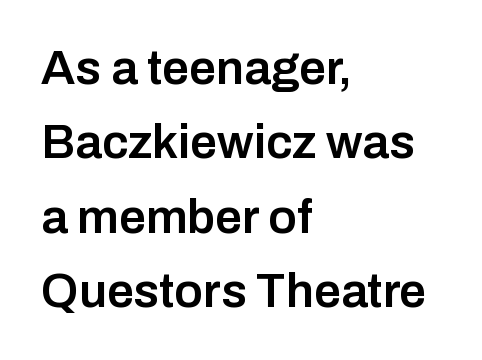
{"serif": "no", "italic": "no", "bold": "semi", "weight": "semibold", "width": "normal", "stroke_contrast": "low", "x_height": "medium", "monospaced": "no", "underline": "no", "align": "left", "line_spacing": "normal", "line_spacing_ratio": 1.55, "letter_spacing": "normal", "letter_spacing_em": 0.0, "glyph_px": 48}
